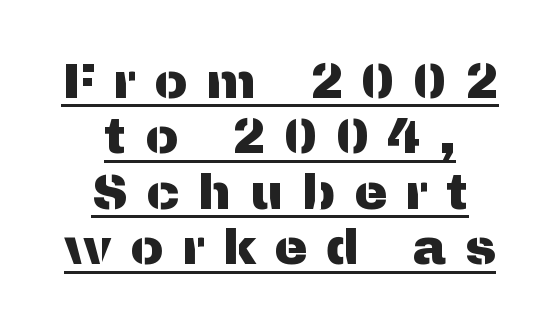
Q: Is the text italic (slanted)? A: No, it is upright.
Q: Is the typeface a serif or a sans-serif typeface? A: Sans-serif.
Q: Is the text underlined? A: Yes.
Q: How is the paragraph aligned? A: Centered.
Q: Is the spacing between letters normal or unusually wide? A: Unusually wide.
Q: Is the spacing between lines tight, normal or loose? A: Tight.
Q: Width (condensed, normal, or wide)? A: Normal.
Q: Stroke contrast? A: Medium.
Q: x-height? A: Medium.
Q: Monospaced? A: No.
